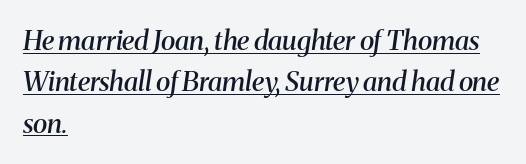
Q: Is the text bold? A: Semi-bold.
Q: Is the text italic (slanted)? A: Yes, it leans right by about 8 degrees.
Q: Is the text underlined? A: Yes.
Q: How is the paragraph aligned? A: Left-aligned.
Q: Is the spacing between letters normal or unusually wide? A: Normal.
Q: Is the spacing between lines tight, normal or loose? A: Normal.
